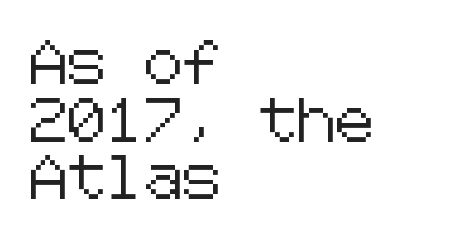
The image shows 43 px sans-serif type, upright; set left-aligned, normal line spacing (1.34x), normal letter spacing, not underlined; low stroke contrast and a medium x-height.
